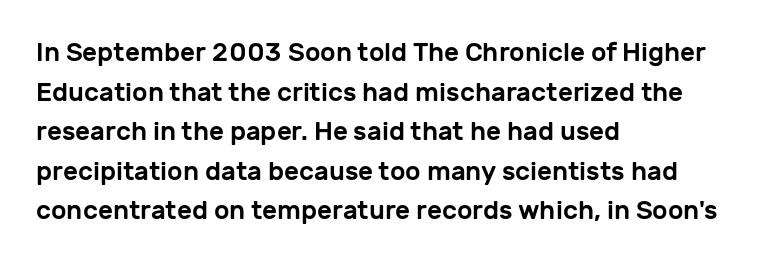
Q: Is the text italic (slanted)? A: No, it is upright.
Q: Is the text underlined? A: No.
Q: How is the paragraph aligned? A: Left-aligned.
Q: Is the spacing between letters normal or unusually wide? A: Normal.
Q: Is the spacing between lines tight, normal or loose? A: Normal.
